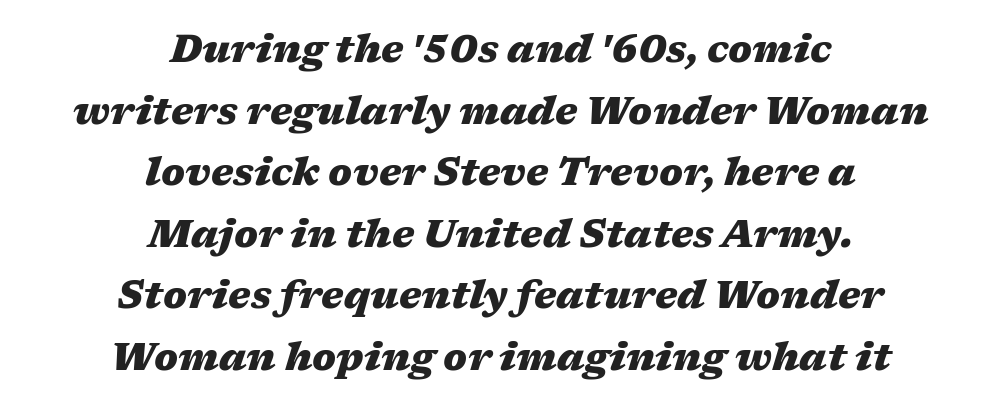
The image shows 38 px heavy, wide type, italic (leaning right); set centered, normal line spacing (1.62x), normal letter spacing, not underlined; medium stroke contrast and a medium x-height.
